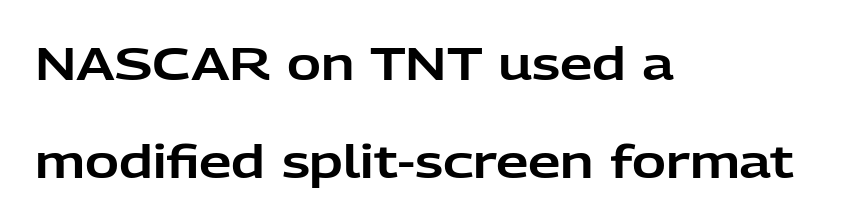
The image shows 46 px sans-serif type, upright; set left-aligned, loose line spacing (2.12x), normal letter spacing, not underlined; low stroke contrast and a medium x-height.
